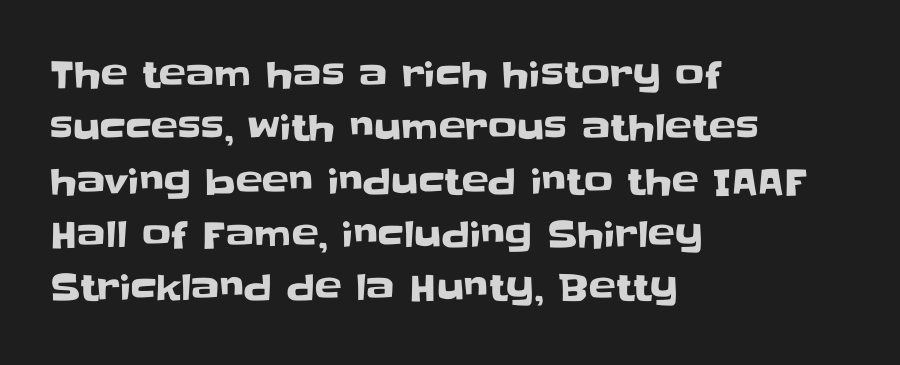
Anything drawn beneath the words? Only blank space. Spacing verdict: proportional, widths tailored to each character. Where is the straight margin? On the left. Does the lettering tilt? It doesn't — this is upright. Unlike a traditional serif, this face leaves its strokes unadorned.
